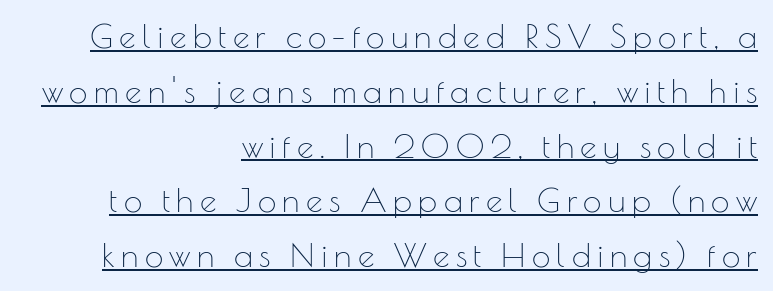
The rendering uses the underline text-decoration. If you drew a ruler down the right edge, every line would touch it. Nope, not italic — everything's standing straight. Letterform terminals end flat and unadorned throughout the passage.
